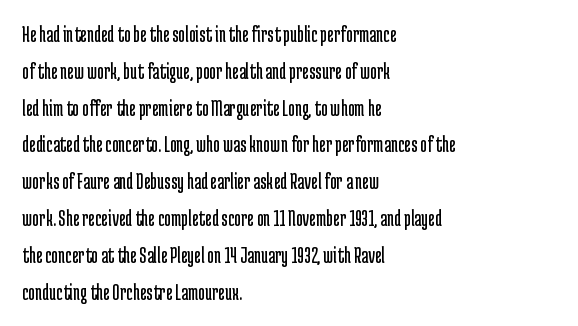
The rendering uses a moderate line-height, typical for paragraphs. The cut favours lightness, reaching ordinary text weight at its darkest. This is roman type, the default non-slanted kind. A student would call this left alignment; a typographer would say flush left, rag right. Honestly, there is no underline to notice here at all. The letterforms sit shoulder to shoulder at normal distance.
